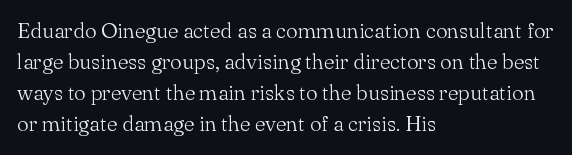
Q: Is the text bold? A: No.
Q: Is the text italic (slanted)? A: No, it is upright.
Q: Is the text underlined? A: No.
Q: How is the paragraph aligned? A: Left-aligned.
Q: Is the spacing between letters normal or unusually wide? A: Normal.
Q: Is the spacing between lines tight, normal or loose? A: Normal.
